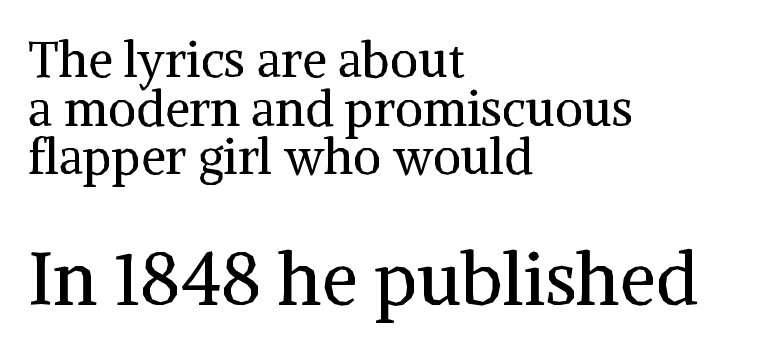
Q: Is the text bold? A: No.
Q: Is the text italic (slanted)? A: No, it is upright.
Q: Is the typeface a serif or a sans-serif typeface? A: Serif.
Q: Is the text underlined? A: No.
Q: How is the paragraph aligned? A: Left-aligned.
Q: Is the spacing between letters normal or unusually wide? A: Normal.
Q: Is the spacing between lines tight, normal or loose? A: Tight.
Q: Which block of text is set in a larger size, the first (top) or the second (bottom)? A: The second (bottom) one.
Q: Width (condensed, normal, or wide)? A: Normal.
Q: Stroke contrast? A: Medium.
Q: x-height? A: Medium.
Q: Monospaced? A: No.
